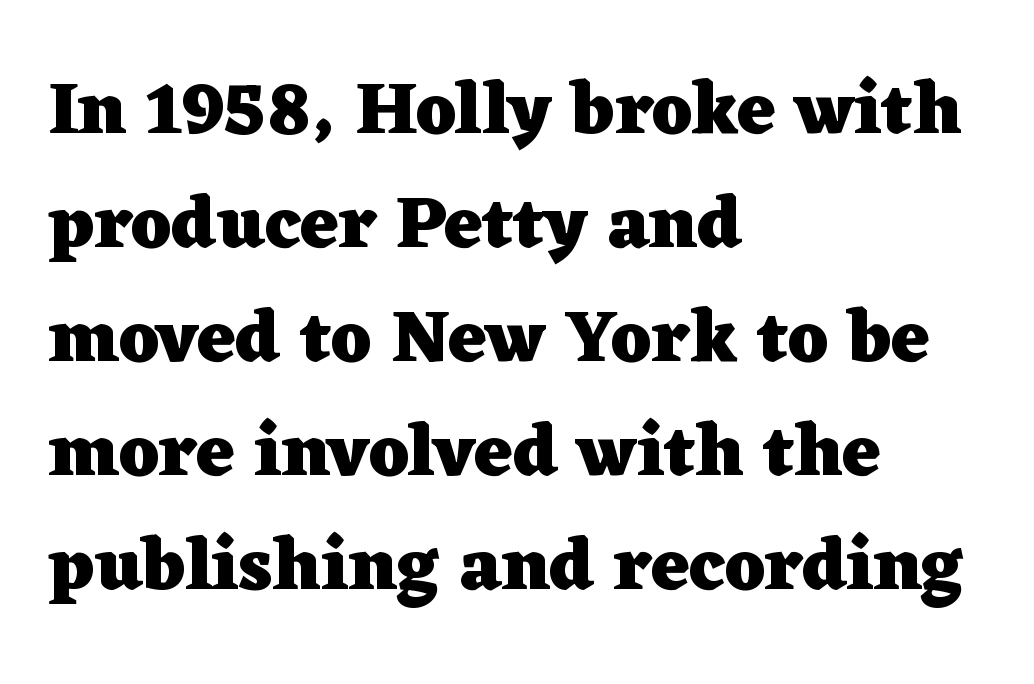
Q: Is the text bold? A: Yes.
Q: Is the text italic (slanted)? A: No, it is upright.
Q: Is the typeface a serif or a sans-serif typeface? A: Serif.
Q: Is the text underlined? A: No.
Q: How is the paragraph aligned? A: Left-aligned.
Q: Is the spacing between letters normal or unusually wide? A: Normal.
Q: Is the spacing between lines tight, normal or loose? A: Normal.
Q: Width (condensed, normal, or wide)? A: Wide.
Q: Stroke contrast? A: Low.
Q: x-height? A: Medium.
Q: Monospaced? A: No.
